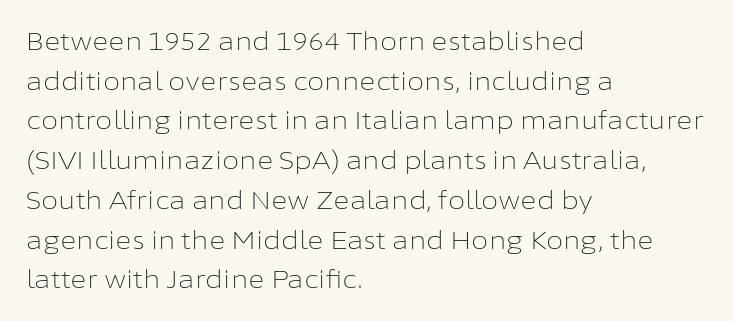
No italicization has been applied; the sample stays upright. Which margin do the lines hug? The left one — the right edge is uneven. Interline gaps are of average width in this sample. Descender tails drop into unmarked territory.
